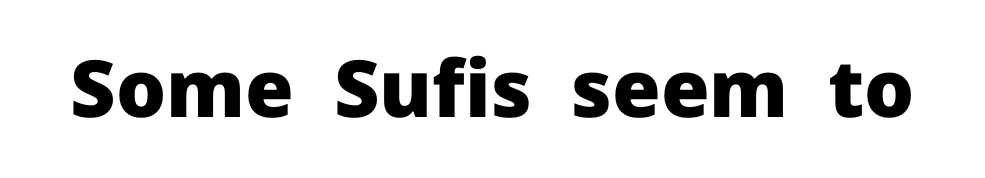
Type style note: lacks serifs. Students, this is bold: see how much ink each stroke carries. This sample has the flowing, uneven cadence of proportional lettering. Look at the tracking — it's just the regular setting, nothing added. The foot of each line stays bare and open. This sample uses an upright cut, with every glyph sitting square on the baseline.
